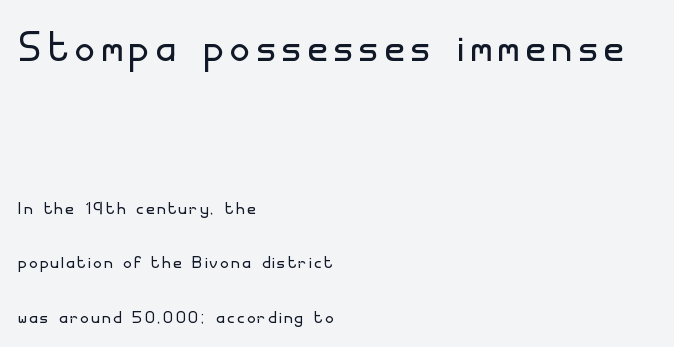
Q: Is the text bold? A: No.
Q: Is the text italic (slanted)? A: No, it is upright.
Q: Is the typeface a serif or a sans-serif typeface? A: Sans-serif.
Q: Is the text underlined? A: No.
Q: How is the paragraph aligned? A: Left-aligned.
Q: Is the spacing between lines tight, normal or loose? A: Loose.
Q: Which block of text is set in a larger size, the first (top) or the second (bottom)? A: The first (top) one.
Q: Width (condensed, normal, or wide)? A: Normal.
Q: Stroke contrast? A: Low.
Q: x-height? A: Small.
Q: Monospaced? A: No.
